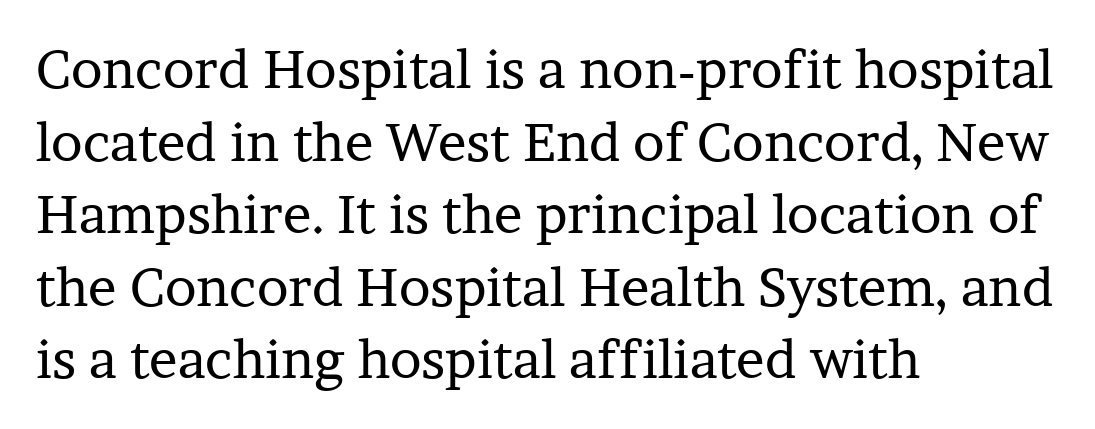
The image shows 53 px regular-weight serif type, upright; set left-aligned, normal line spacing (1.37x), normal letter spacing, not underlined; low stroke contrast and a medium x-height.
